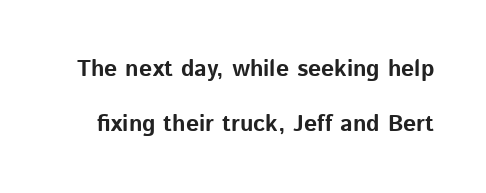
{"italic": "no", "bold": "yes", "underline": "no", "line_spacing": "loose", "line_spacing_ratio": 2.39, "letter_spacing": "normal", "letter_spacing_em": 0.0, "glyph_px": 23}
